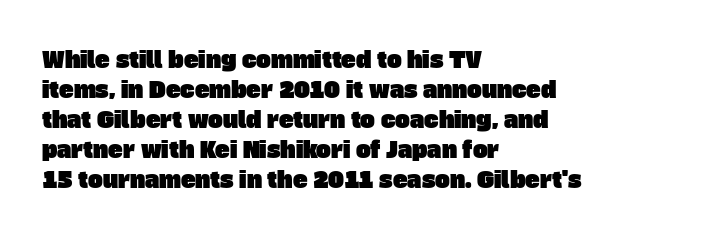
{"underline": "no", "align": "left", "line_spacing": "normal", "line_spacing_ratio": 1.36, "letter_spacing": "normal", "letter_spacing_em": 0.0, "glyph_px": 22}
